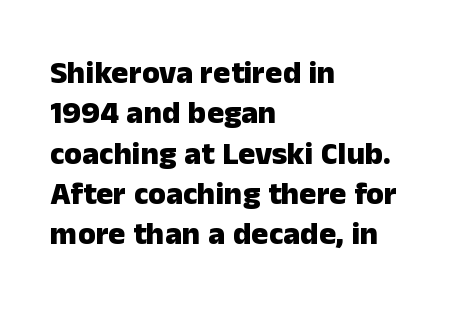
The image shows 32 px heavy sans-serif type, upright; set left-aligned, normal line spacing (1.26x), normal letter spacing, not underlined; low stroke contrast and a medium x-height.
